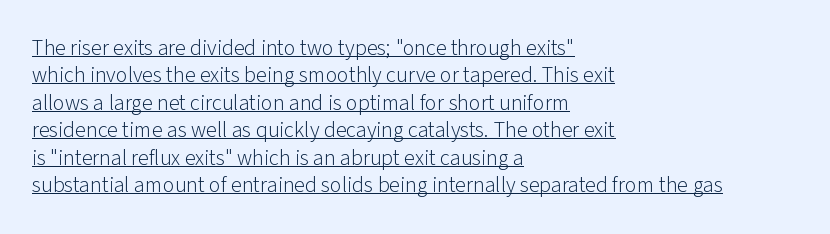
The image shows 22 px text type, upright; set left-aligned, normal line spacing (1.25x), normal letter spacing, underlined.
